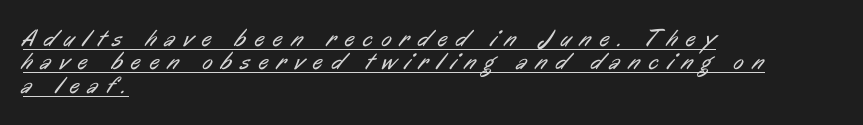
The image shows 24 px text type; set left-aligned, tight line spacing (0.97x), unusually wide letter spacing (+0.37 em), underlined.
